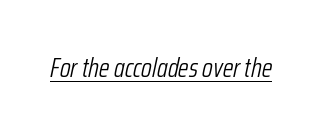
Q: Is the text bold? A: No.
Q: Is the text italic (slanted)? A: Yes, it leans right by about 12 degrees.
Q: Is the text underlined? A: Yes.
Q: Is the spacing between letters normal or unusually wide? A: Normal.
